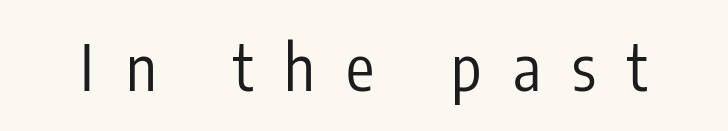
No italicization has been applied; the sample stays upright. The text was rendered using a sans face with plain stroke endings. The typesetting does not lean heavy: it is not bold. Note the varied advance widths — an 'i' is clearly narrower than an 'm'.
